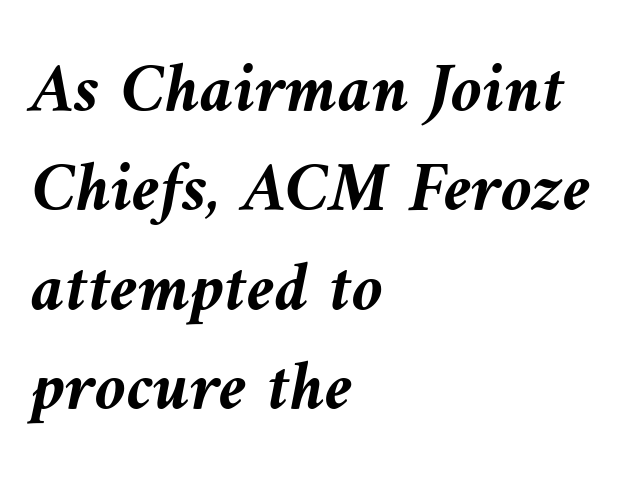
{"italic": "yes", "lean": "left", "slant_degrees": 9, "bold": "yes", "weight": "semibold", "width": "normal", "stroke_contrast": "medium", "x_height": "medium", "monospaced": "no", "underline": "no", "align": "left", "line_spacing": "normal", "line_spacing_ratio": 1.4, "letter_spacing": "normal", "letter_spacing_em": 0.0, "glyph_px": 71}
